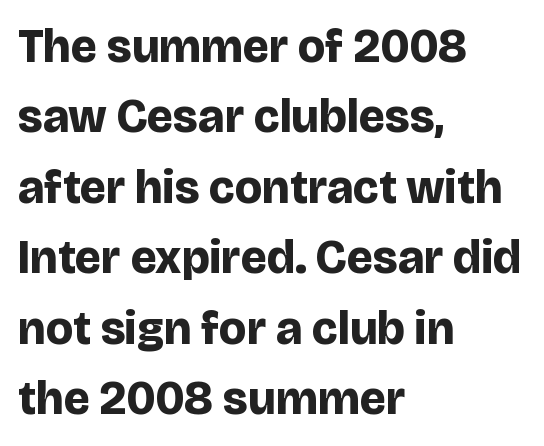
Does extra space separate the letters? No, they use regular spacing. Every stem runs plumb, perpendicular to the baseline. Classification — sans serif. Any mark beneath the type? The region is blank. The space between consecutive lines is moderate. Varying glyph widths throughout — classic text-font behaviour.
